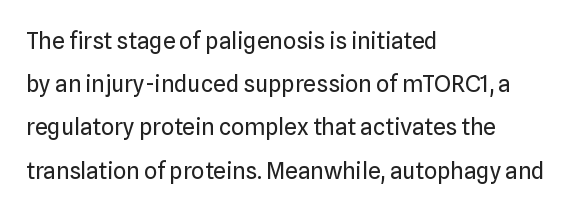
Q: Is the text bold? A: No.
Q: Is the text italic (slanted)? A: No, it is upright.
Q: Is the text underlined? A: No.
Q: How is the paragraph aligned? A: Left-aligned.
Q: Is the spacing between letters normal or unusually wide? A: Normal.
